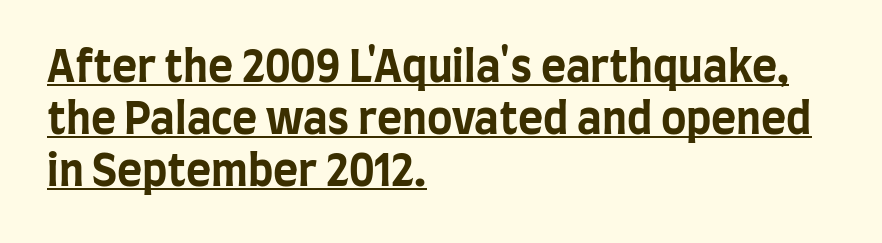
Character widths vary here, with narrow letters taking less room than wide ones. Heavy-handed strokes throughout: this text is bold. The font's upright variant was chosen for this text. The font family rendered here belongs to the sans-serif group.
